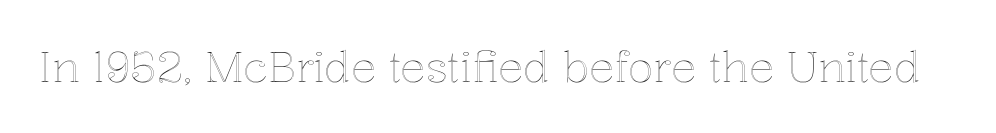
In terms of letterspacing, this is plain default setting. A roman cut, with each character standing at attention. Varying glyph widths throughout — classic text-font behaviour. Underlining? Definitely not there.
